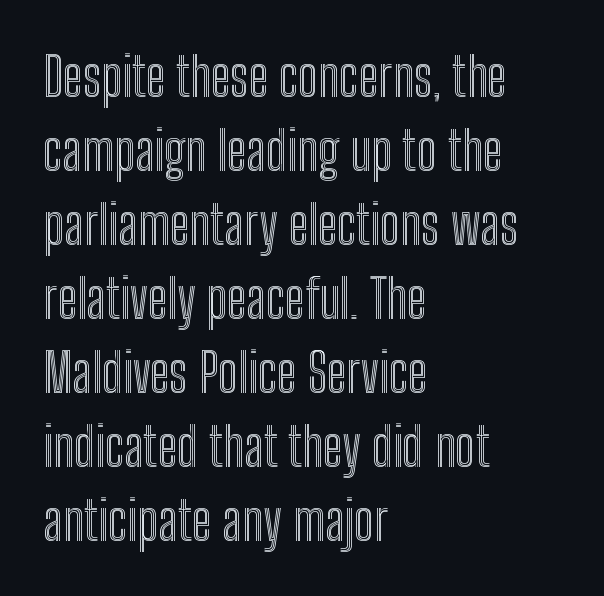
The image shows 54 px condensed type, upright; set left-aligned, normal line spacing (1.37x), normal letter spacing, not underlined; a medium x-height.
